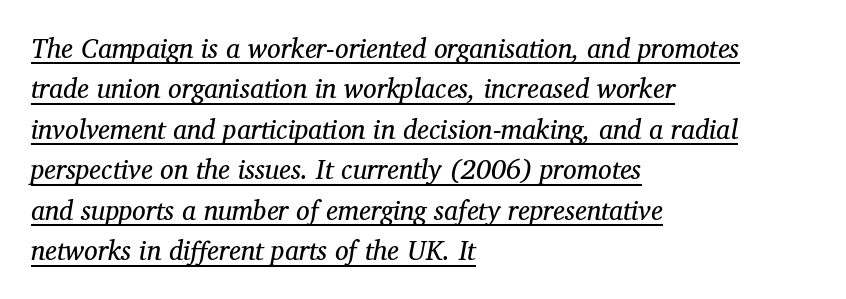
Q: Is the text bold? A: No.
Q: Is the text italic (slanted)? A: Yes, it leans right by about 12 degrees.
Q: Is the text underlined? A: Yes.
Q: How is the paragraph aligned? A: Left-aligned.
Q: Is the spacing between letters normal or unusually wide? A: Normal.
Q: Is the spacing between lines tight, normal or loose? A: Normal.
